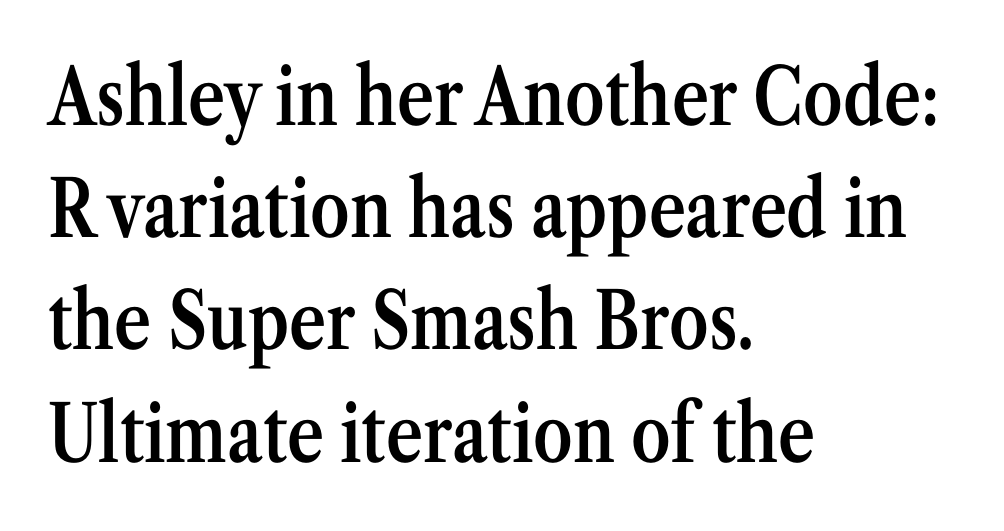
The image shows 79 px semibold, condensed serif type, upright; set left-aligned, normal line spacing (1.42x), normal letter spacing, not underlined; medium stroke contrast and a medium x-height.
